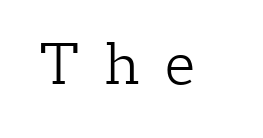
The image shows 55 px light serif type, upright; set unusually wide letter spacing (+0.46 em), not underlined; low stroke contrast and a medium x-height.
